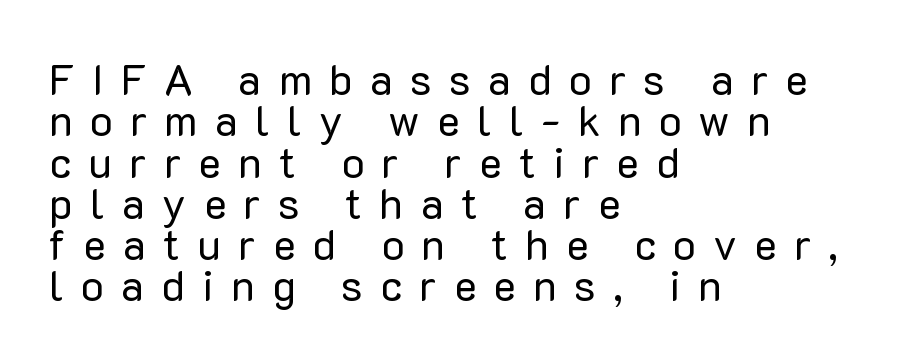
{"serif": "no", "italic": "no", "bold": "no", "weight": "regular", "width": "normal", "stroke_contrast": "low", "x_height": "medium", "monospaced": "no", "underline": "no", "align": "left", "line_spacing": "tight", "line_spacing_ratio": 0.96, "letter_spacing": "wide", "letter_spacing_em": 0.4, "glyph_px": 43}
